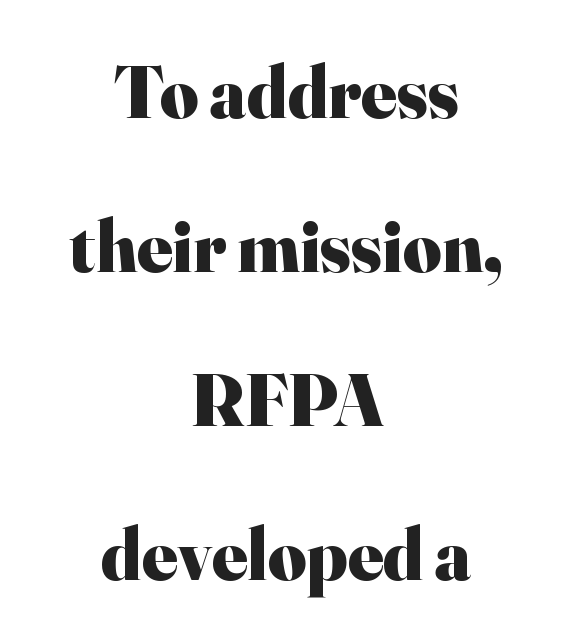
The image shows 74 px heavy serif type, upright; set centered, loose line spacing (2.08x), normal letter spacing, not underlined; high stroke contrast and a small x-height.
